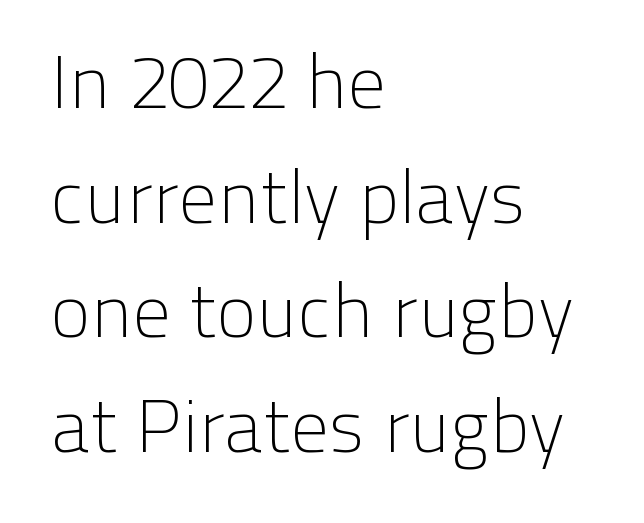
Nobody touched the tracking dial on this one. Heaviness? Minimal to ordinary, like unemphasized prose. Leading matches the norm, producing a regular column. Spacing verdict: proportional, widths tailored to each character. Honestly, there is no underline to notice here at all.
